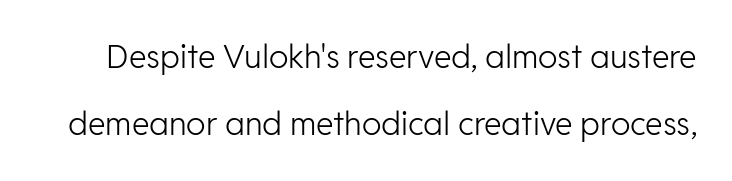
The face used here is proportionally spaced, like ordinary book or web type. The specimen omits any rule beneath the text block's lines. Short note: letters normally spaced. Posture: straight, roman, zero tilt.
